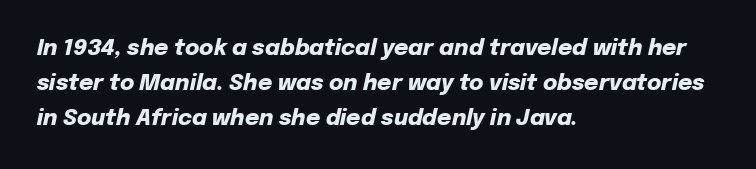
{"italic": "yes", "lean": "right", "slant_degrees": 12, "bold": "yes", "underline": "no", "align": "left", "line_spacing": "normal", "line_spacing_ratio": 1.6, "letter_spacing": "normal", "letter_spacing_em": 0.0, "glyph_px": 22}
